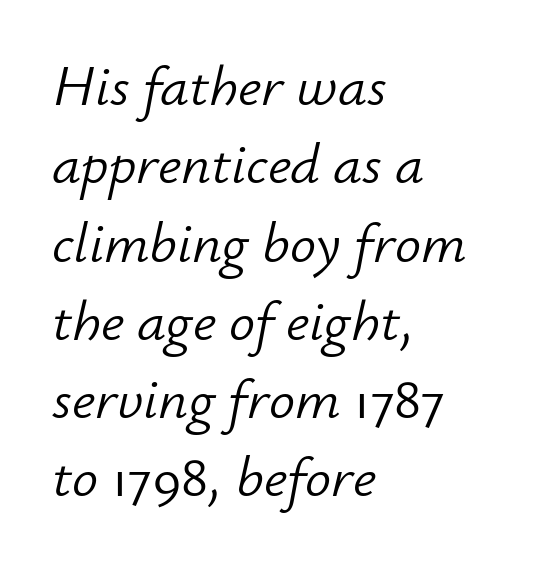
Q: Is the text bold? A: No.
Q: Is the text italic (slanted)? A: Yes, it leans right by about 12 degrees.
Q: Is the text underlined? A: No.
Q: How is the paragraph aligned? A: Left-aligned.
Q: Is the spacing between letters normal or unusually wide? A: Normal.
Q: Is the spacing between lines tight, normal or loose? A: Normal.
Q: Width (condensed, normal, or wide)? A: Normal.
Q: Stroke contrast? A: Low.
Q: x-height? A: Small.
Q: Monospaced? A: No.
